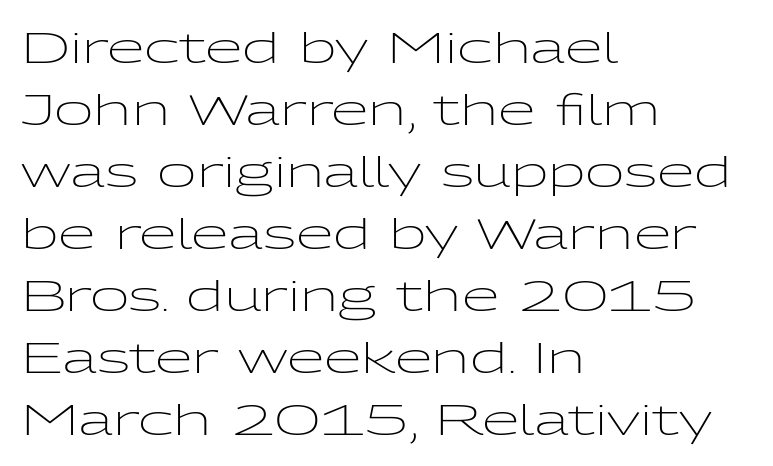
{"serif": "no", "italic": "no", "bold": "no", "weight": "light", "width": "wide", "stroke_contrast": "low", "x_height": "medium", "monospaced": "no", "underline": "no", "align": "left", "line_spacing": "normal", "line_spacing_ratio": 1.44, "letter_spacing": "normal", "letter_spacing_em": 0.0, "glyph_px": 43}
